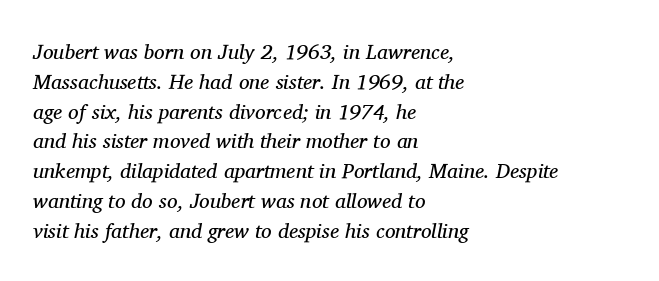
The image shows 21 px text type, italic (leaning right); set left-aligned, normal line spacing (1.42x), normal letter spacing, not underlined.
